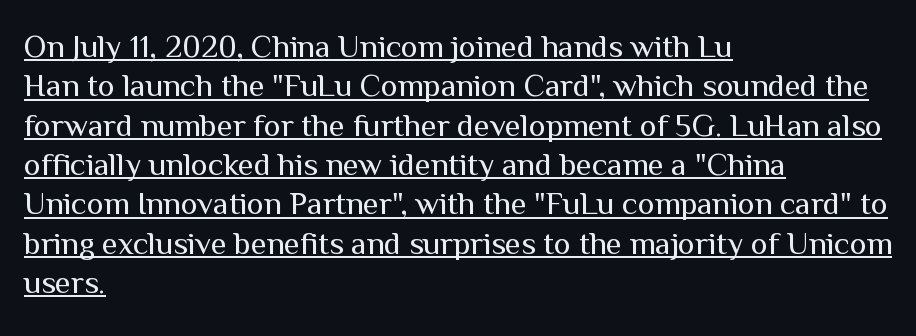
The image shows 32 px regular-weight sans-serif type, upright; set left-aligned, line spacing 1.23x, normal letter spacing, underlined; medium stroke contrast and a medium x-height.
